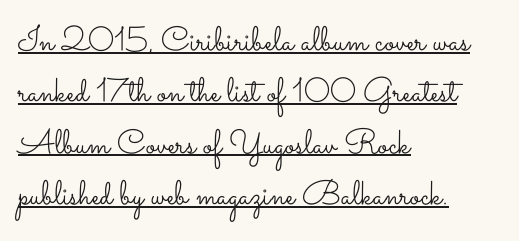
The image shows 34 px light, wide type; set left-aligned, normal line spacing (1.51x), normal letter spacing, underlined; low stroke contrast and a small x-height.
